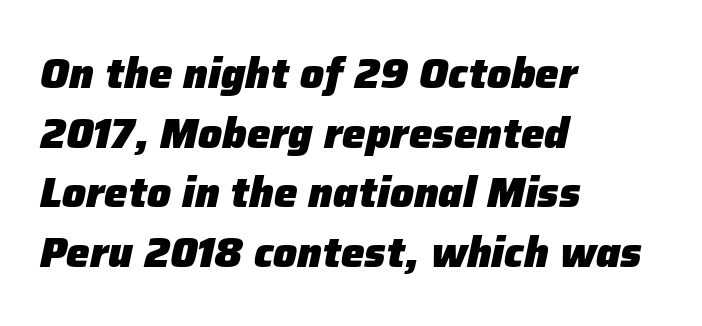
Q: Is the text bold? A: Yes.
Q: Is the text italic (slanted)? A: Yes, it leans right by about 12 degrees.
Q: Is the text underlined? A: No.
Q: How is the paragraph aligned? A: Left-aligned.
Q: Is the spacing between letters normal or unusually wide? A: Normal.
Q: Is the spacing between lines tight, normal or loose? A: Normal.
Q: Width (condensed, normal, or wide)? A: Normal.
Q: Stroke contrast? A: Low.
Q: x-height? A: Medium.
Q: Monospaced? A: No.
